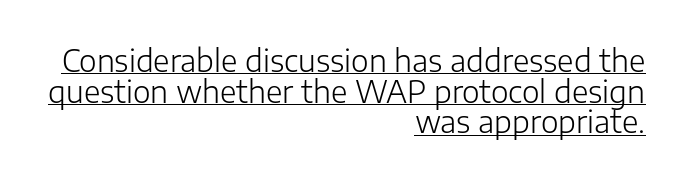
The image shows 30 px light sans-serif type, upright; set right-aligned, tight line spacing (1.02x), normal letter spacing, underlined; low stroke contrast and a medium x-height.
